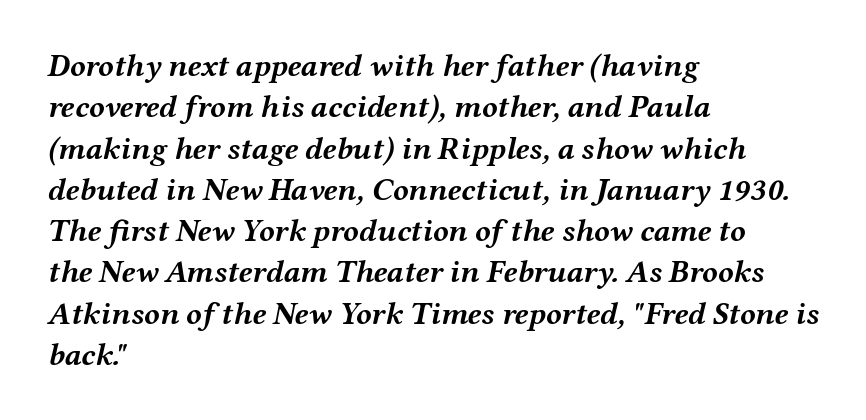
Q: Is the text bold? A: Yes.
Q: Is the text italic (slanted)? A: Yes, it leans right by about 12 degrees.
Q: Is the text underlined? A: No.
Q: How is the paragraph aligned? A: Left-aligned.
Q: Is the spacing between letters normal or unusually wide? A: Normal.
Q: Is the spacing between lines tight, normal or loose? A: Normal.
Q: Width (condensed, normal, or wide)? A: Wide.
Q: Stroke contrast? A: Medium.
Q: x-height? A: Medium.
Q: Monospaced? A: No.
